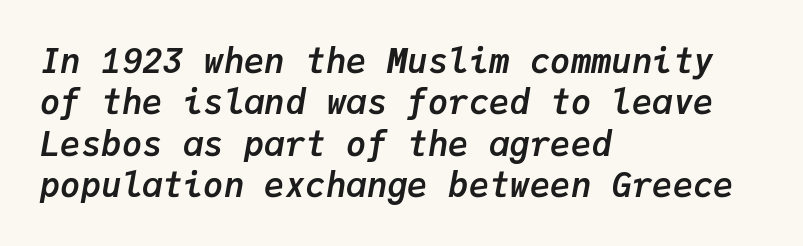
Q: Is the text bold? A: Yes.
Q: Is the text italic (slanted)? A: Yes, it leans right by about 9 degrees.
Q: Is the text underlined? A: No.
Q: How is the paragraph aligned? A: Left-aligned.
Q: Is the spacing between letters normal or unusually wide? A: Normal.
Q: Width (condensed, normal, or wide)? A: Normal.
Q: Stroke contrast? A: Low.
Q: x-height? A: Medium.
Q: Monospaced? A: Yes.
